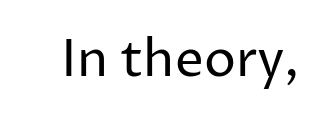
Compared with a typical body face, this is equally light or lighter still. Is the letter spacing exaggerated? No — it looks like the ordinary default. The font family rendered here belongs to the sans-serif group. Just letters on the line, the space beneath them empty. Vertical strokes here are truly vertical. You could not count columns in this text — the font is proportionally spaced.
